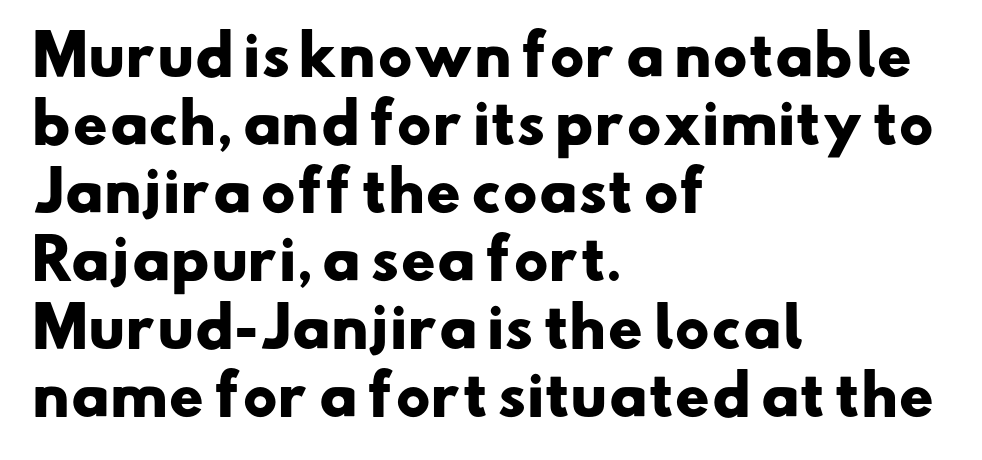
The image shows 54 px heavy, wide sans-serif type; set left-aligned, normal line spacing (1.26x), normal letter spacing, not underlined; low stroke contrast and a small x-height.
